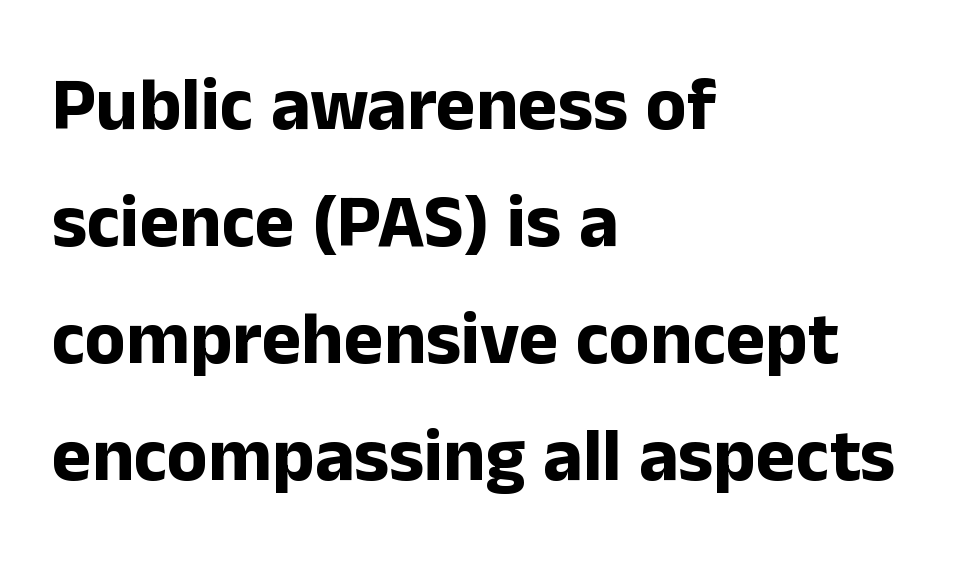
Typesetter's note: full bold, strokes at maximum text heaviness. The face used here is proportionally spaced, like ordinary book or web type. Reading down the block, your eye returns to a fixed left position each line. Honestly, the letter spacing is just normal — you wouldn't notice it.
